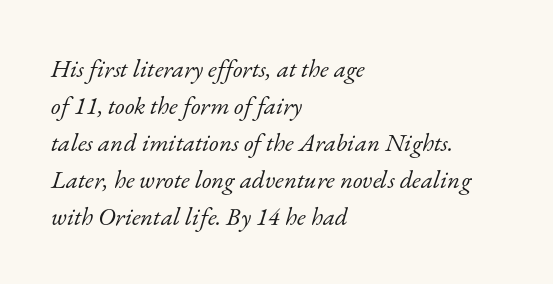
The image shows 25 px text type, italic (leaning right); set left-aligned, normal line spacing (1.48x), normal letter spacing, not underlined.
